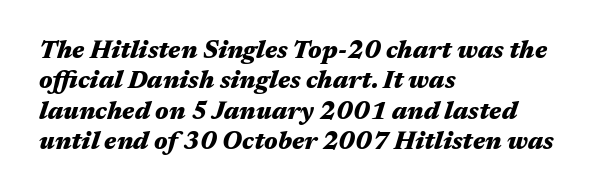
The image shows 25 px bold type, italic (leaning right); set left-aligned, line spacing 1.22x, normal letter spacing, not underlined.
